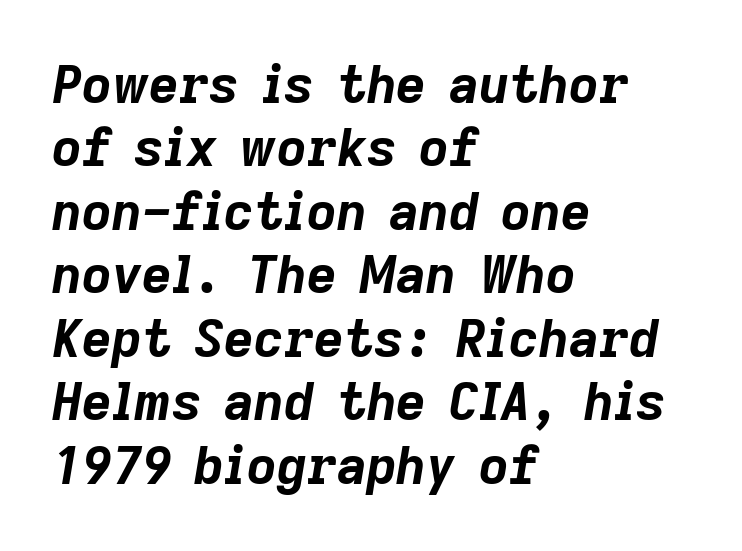
Q: Is the text bold? A: Yes.
Q: Is the text italic (slanted)? A: Yes, it leans right by about 9 degrees.
Q: Is the text underlined? A: No.
Q: How is the paragraph aligned? A: Left-aligned.
Q: Is the spacing between letters normal or unusually wide? A: Normal.
Q: Width (condensed, normal, or wide)? A: Normal.
Q: Stroke contrast? A: Low.
Q: x-height? A: Medium.
Q: Monospaced? A: No.
